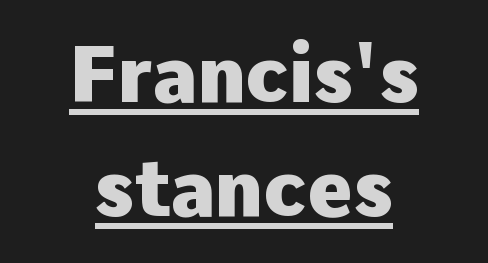
Q: Is the text bold? A: Yes.
Q: Is the text italic (slanted)? A: No, it is upright.
Q: Is the typeface a serif or a sans-serif typeface? A: Sans-serif.
Q: Is the text underlined? A: Yes.
Q: How is the paragraph aligned? A: Centered.
Q: Is the spacing between letters normal or unusually wide? A: Normal.
Q: Is the spacing between lines tight, normal or loose? A: Normal.
Q: Width (condensed, normal, or wide)? A: Normal.
Q: Stroke contrast? A: Low.
Q: x-height? A: Medium.
Q: Monospaced? A: No.
